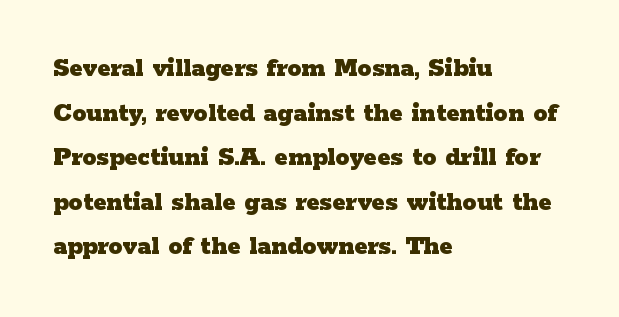
The image shows 28 px heavy, wide serif type, upright; set left-aligned, normal line spacing (1.59x), normal letter spacing, not underlined; low stroke contrast and a medium x-height.
